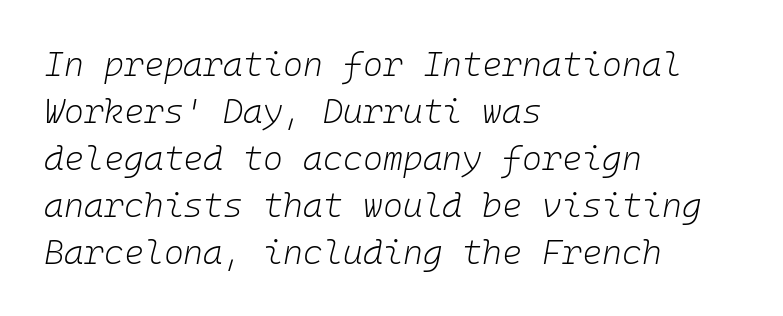
The image shows 34 px light type, italic (leaning right), monospaced; set left-aligned, normal line spacing (1.38x), normal letter spacing, not underlined; low stroke contrast and a medium x-height.
